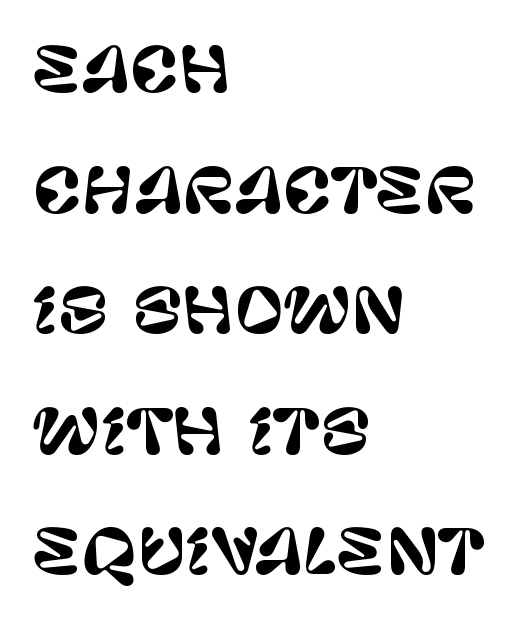
The image shows 60 px sans-serif type; set left-aligned, loose line spacing (2.01x), normal letter spacing, not underlined; low stroke contrast and a large x-height.
